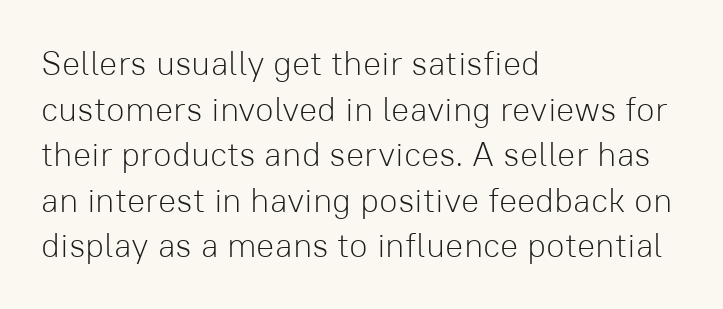
The image shows 34 px light sans-serif type, upright; set left-aligned, normal line spacing (1.34x), normal letter spacing, not underlined; low stroke contrast and a medium x-height.
